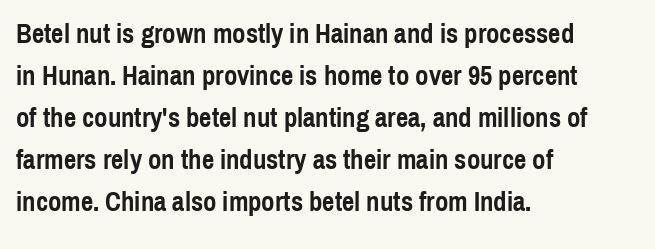
{"italic": "no", "bold": "yes", "underline": "no", "align": "left", "line_spacing": "normal", "line_spacing_ratio": 1.56, "letter_spacing": "normal", "letter_spacing_em": 0.0, "glyph_px": 27}
